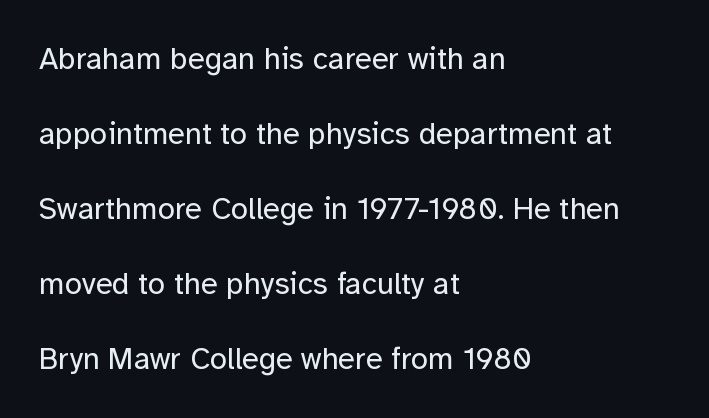
The image shows 31 px regular-weight sans-serif type, upright; set left-aligned, loose line spacing (2.42x), normal letter spacing, not underlined; low stroke contrast and a medium x-height.
